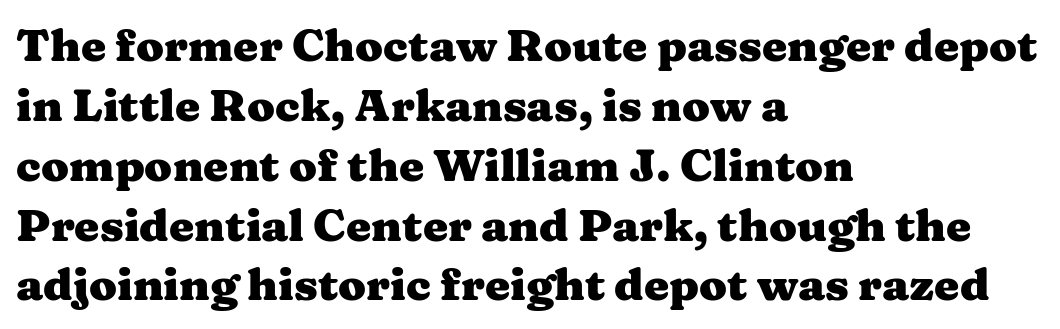
The image shows 45 px heavy, wide serif type, upright; set left-aligned, normal line spacing (1.33x), normal letter spacing, not underlined; medium stroke contrast and a medium x-height.
